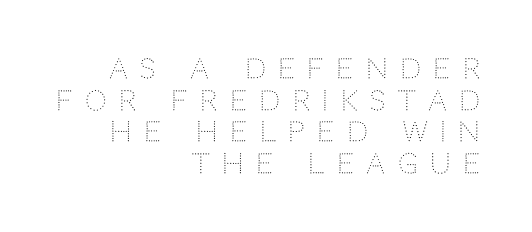
Q: Is the text bold? A: No.
Q: Is the text italic (slanted)? A: No, it is upright.
Q: Is the text underlined? A: No.
Q: How is the paragraph aligned? A: Right-aligned.
Q: Is the spacing between letters normal or unusually wide? A: Unusually wide.
